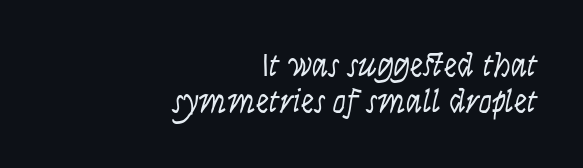
The face used here is proportionally spaced, like ordinary book or web type. Designer's note — italics engaged. The lines in this sample share a right terminus and differ only in where they begin. This block would grow much taller if given ordinary leading; it's compressed now.
